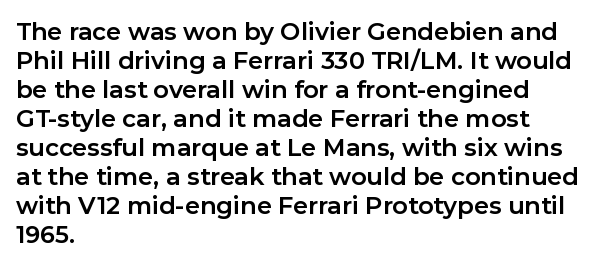
{"italic": "no", "bold": "yes", "underline": "no", "align": "left", "line_spacing_ratio": 1.21, "letter_spacing": "normal", "letter_spacing_em": 0.0, "glyph_px": 24}
